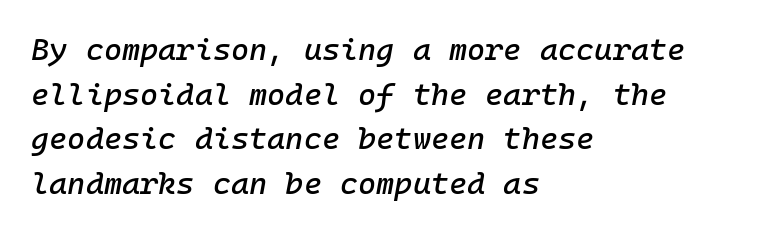
The image shows 31 px text type, italic (leaning right), monospaced; set left-aligned, normal line spacing (1.44x), normal letter spacing, not underlined; low stroke contrast and a medium x-height.
